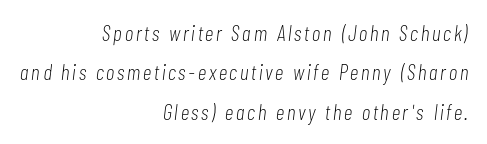
The image shows 22 px text type, italic (leaning right); set right-aligned, line spacing 1.79x, not underlined.
